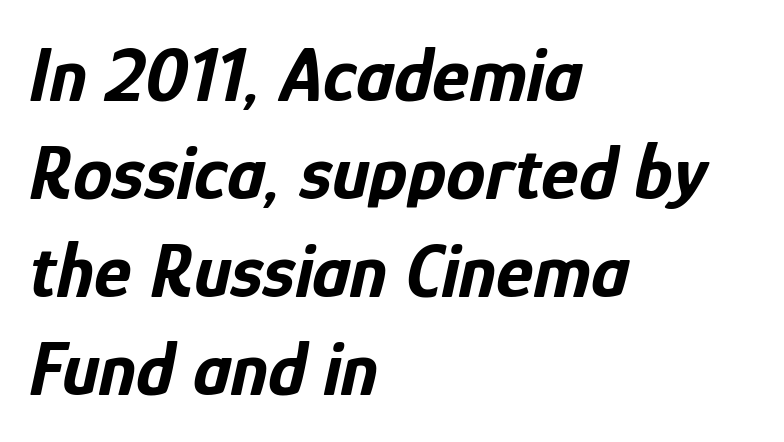
Emphasis by weight is at full strength: bold. Compared with typical body copy, the letter spacing here is the same. Notice how the stems are inclined rather than vertical — that's the hallmark of italics. Think of a printed novel: that variable character pitch is what you see here. Casual observation: everything's shoved over to the left.
